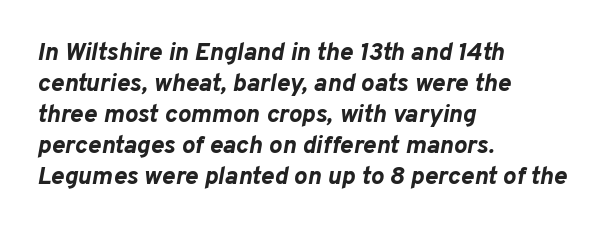
You'd pick this weight for a headline — it's a proper bold. Descender tails drop into unmarked territory. Compared with ordinary roman type, these characters are visibly tilted. Is the block centered? No — it sits flush against the left margin.
